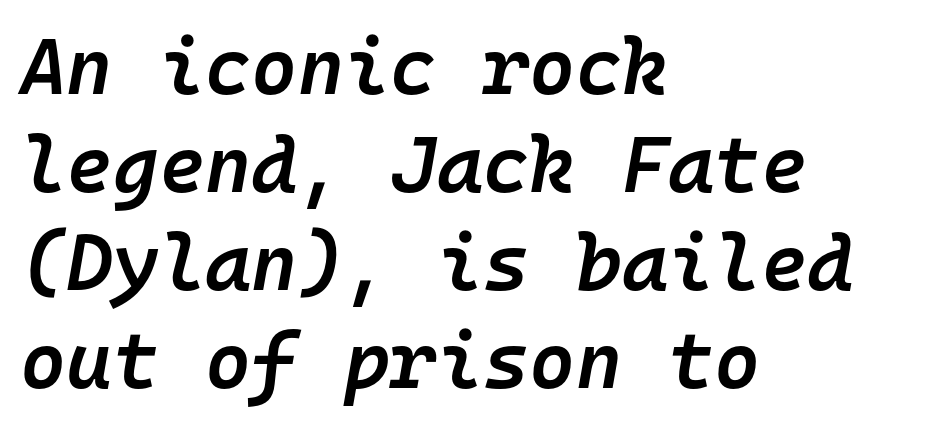
{"italic": "yes", "lean": "right", "slant_degrees": 10, "bold": "semi", "weight": "semibold", "width": "normal", "stroke_contrast": "low", "x_height": "medium", "monospaced": "yes", "underline": "no", "align": "left", "line_spacing_ratio": 1.24, "letter_spacing": "normal", "letter_spacing_em": 0.0, "glyph_px": 79}
